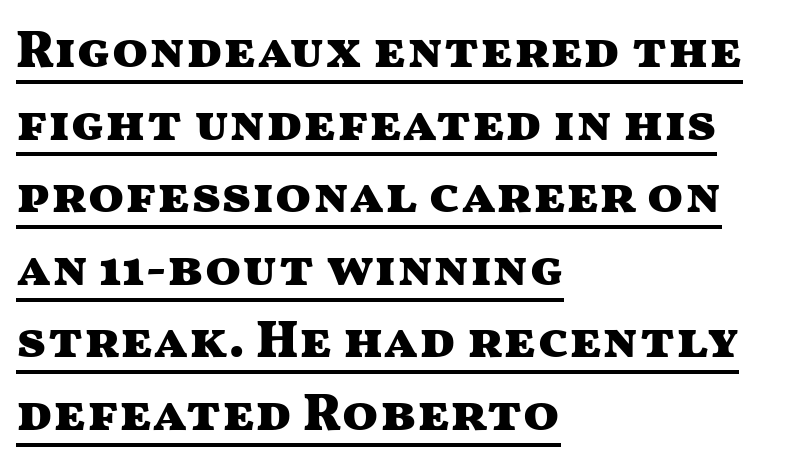
Q: Is the text bold? A: Yes.
Q: Is the text italic (slanted)? A: No, it is upright.
Q: Is the typeface a serif or a sans-serif typeface? A: Sans-serif.
Q: Is the text underlined? A: Yes.
Q: How is the paragraph aligned? A: Left-aligned.
Q: Is the spacing between letters normal or unusually wide? A: Normal.
Q: Is the spacing between lines tight, normal or loose? A: Normal.
Q: Width (condensed, normal, or wide)? A: Wide.
Q: Stroke contrast? A: Medium.
Q: x-height? A: Medium.
Q: Monospaced? A: No.
